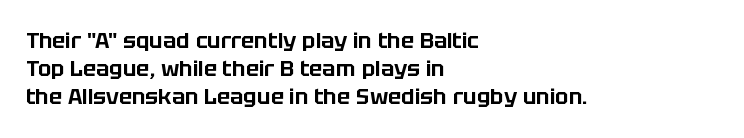
{"italic": "no", "underline": "no", "align": "left", "line_spacing": "normal", "line_spacing_ratio": 1.28, "letter_spacing": "normal", "letter_spacing_em": 0.0, "glyph_px": 22}
